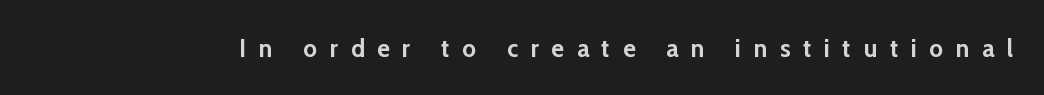
The image shows 26 px bold type, upright; set unusually wide letter spacing (+0.49 em), not underlined.
